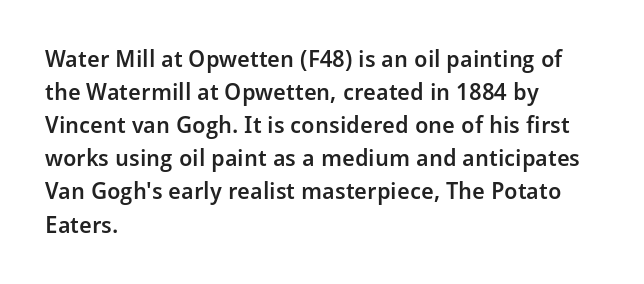
Default kerning and tracking; the words read as compact shapes. Quick note: interline space is typical. This rendering features lettering with no underline. Left-aligned paragraph, ragged on the right. The strokes are fattened partway — semibold, not bold. Italic: no, the glyphs are upright roman.
